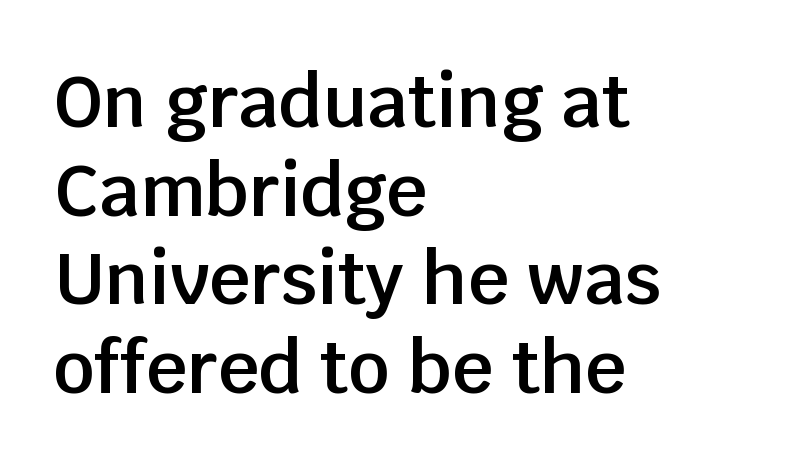
Q: Is the text bold? A: Semi-bold.
Q: Is the text italic (slanted)? A: No, it is upright.
Q: Is the typeface a serif or a sans-serif typeface? A: Sans-serif.
Q: Is the text underlined? A: No.
Q: How is the paragraph aligned? A: Left-aligned.
Q: Is the spacing between letters normal or unusually wide? A: Normal.
Q: Width (condensed, normal, or wide)? A: Normal.
Q: Stroke contrast? A: Low.
Q: x-height? A: Large.
Q: Monospaced? A: No.
